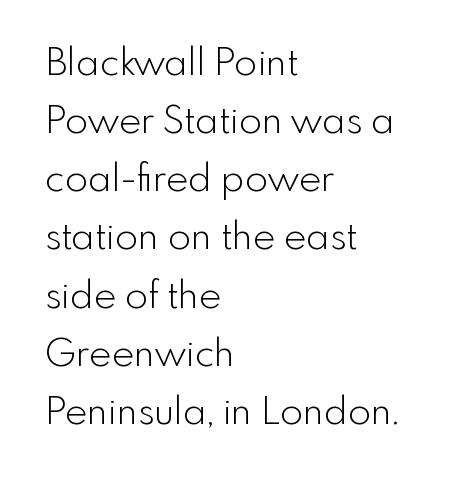
Q: Is the text bold? A: No.
Q: Is the text italic (slanted)? A: No, it is upright.
Q: Is the typeface a serif or a sans-serif typeface? A: Sans-serif.
Q: Is the text underlined? A: No.
Q: How is the paragraph aligned? A: Left-aligned.
Q: Is the spacing between letters normal or unusually wide? A: Normal.
Q: Is the spacing between lines tight, normal or loose? A: Normal.
Q: Width (condensed, normal, or wide)? A: Normal.
Q: x-height? A: Small.
Q: Monospaced? A: No.
